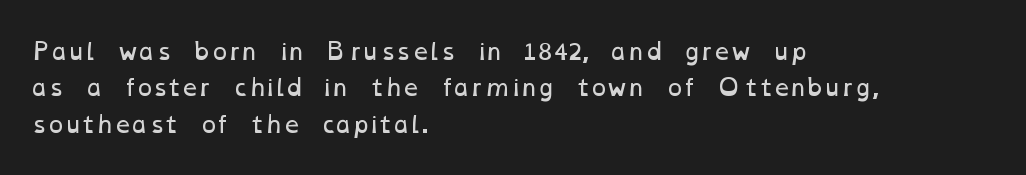
Q: Is the text bold? A: No.
Q: Is the text underlined? A: No.
Q: How is the paragraph aligned? A: Left-aligned.
Q: Is the spacing between letters normal or unusually wide? A: Normal.
Q: Is the spacing between lines tight, normal or loose? A: Normal.
